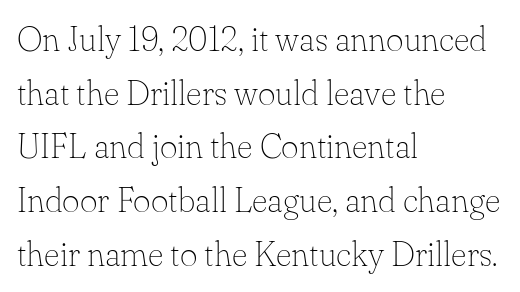
If you drew a ruler down the left edge, every line would touch it. The tracking reads as untouched default to a designer's eye. A bare baseline throughout the passage. Rendered with straight, roman letterforms.
